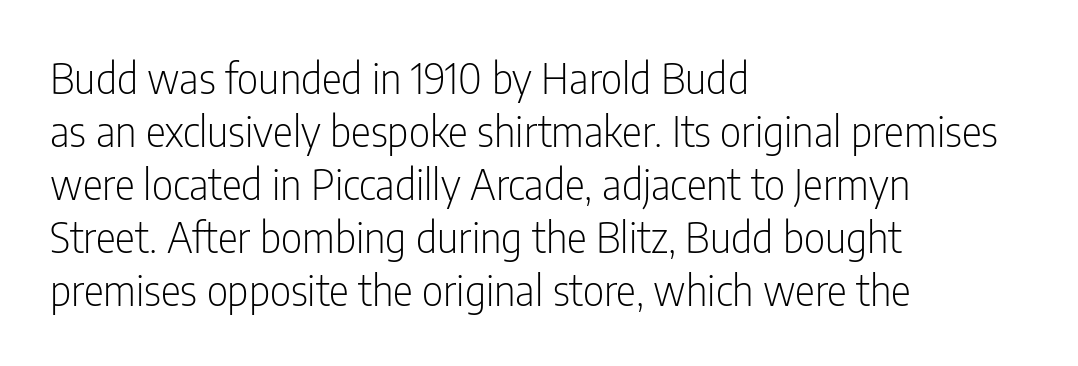
The typesetting does not lean heavy: it is not bold. These lines sit exactly where default settings would place them. Each letter keeps its own natural width here, so spacing adapts to shape. Compared with typical body copy, the letter spacing here is the same. Characters remain perfectly vertical along every line. Nothing sits at the stroke ends, so this counts as sans-serif.
